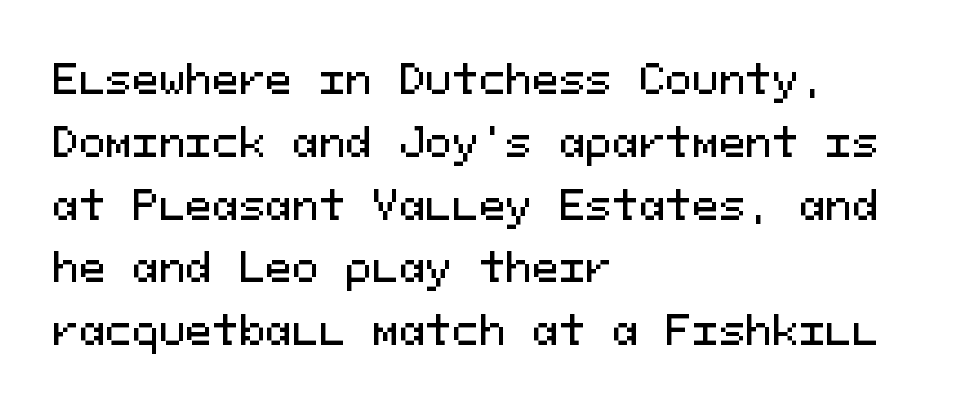
The image shows 40 px sans-serif type, upright, monospaced; set left-aligned, normal line spacing (1.57x), normal letter spacing, not underlined; medium stroke contrast and a medium x-height.
